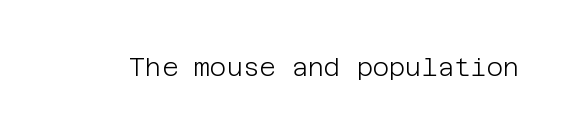
{"italic": "no", "bold": "no", "underline": "no", "letter_spacing": "normal", "letter_spacing_em": 0.0, "glyph_px": 25}
